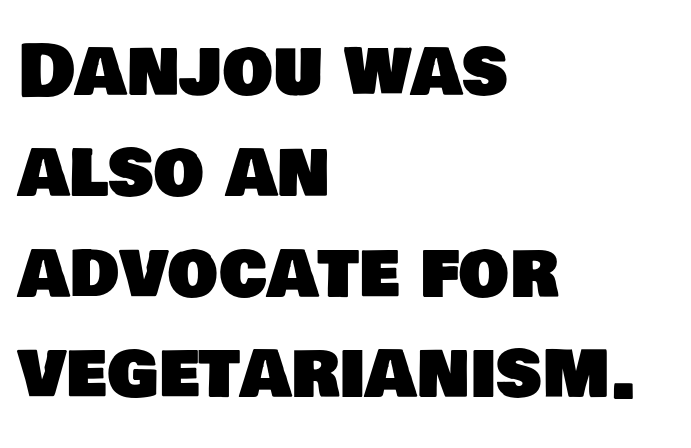
Q: Is the typeface a serif or a sans-serif typeface? A: Sans-serif.
Q: Is the text underlined? A: No.
Q: How is the paragraph aligned? A: Left-aligned.
Q: Is the spacing between letters normal or unusually wide? A: Normal.
Q: Is the spacing between lines tight, normal or loose? A: Normal.
Q: Width (condensed, normal, or wide)? A: Normal.
Q: Stroke contrast? A: Low.
Q: x-height? A: Large.
Q: Monospaced? A: No.
